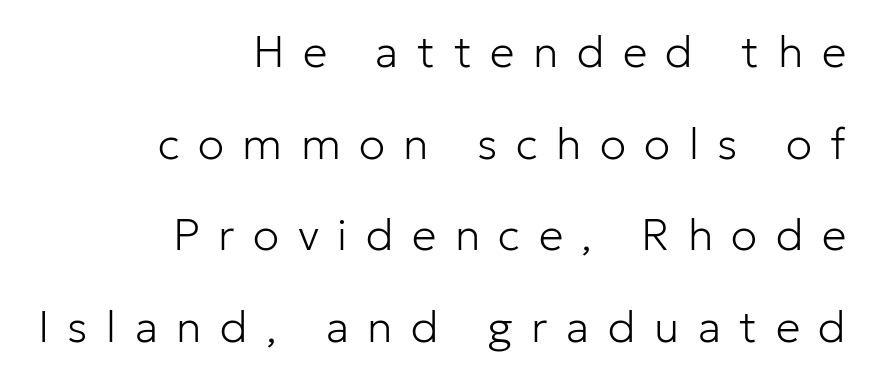
The image shows 44 px light sans-serif type, upright; set right-aligned, loose line spacing (2.08x), unusually wide letter spacing (+0.42 em), not underlined; low stroke contrast and a medium x-height.
